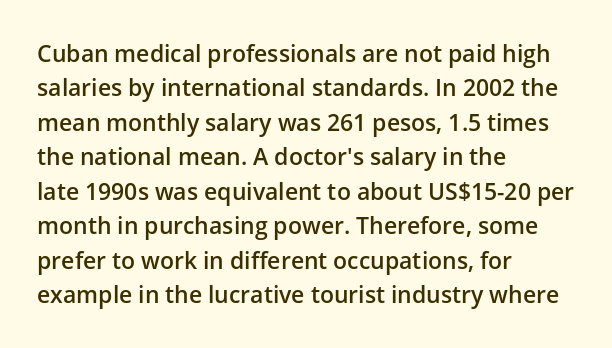
{"italic": "no", "bold": "semi", "underline": "no", "align": "left", "line_spacing": "normal", "line_spacing_ratio": 1.5, "letter_spacing": "normal", "letter_spacing_em": 0.0, "glyph_px": 23}
